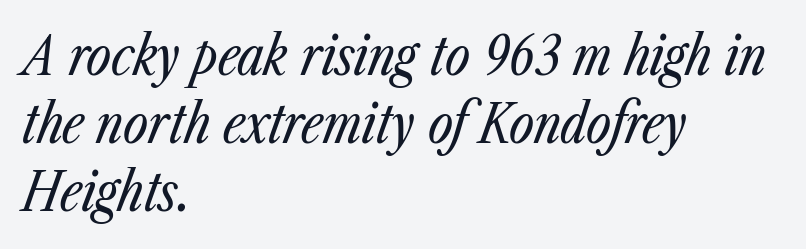
The image shows 54 px regular-weight, condensed type, italic (leaning right); set left-aligned, normal line spacing (1.26x), normal letter spacing, not underlined; low stroke contrast and a medium x-height.
